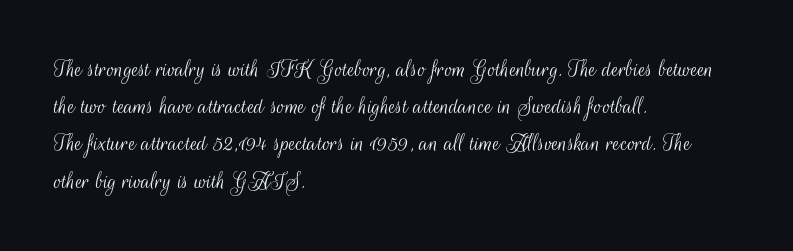
Q: Is the text bold? A: No.
Q: Is the text italic (slanted)? A: Yes.
Q: Is the text underlined? A: No.
Q: How is the paragraph aligned? A: Left-aligned.
Q: Is the spacing between letters normal or unusually wide? A: Normal.
Q: Is the spacing between lines tight, normal or loose? A: Normal.
